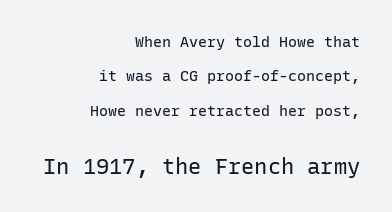
{"italic": "no", "bold": "no", "underline": "no", "align": "right", "line_spacing": "loose", "line_spacing_ratio": 2.29, "letter_spacing": "normal", "letter_spacing_em": 0.0, "larger_block": "second", "size_ratio": 1.47, "glyph_px": 22}
